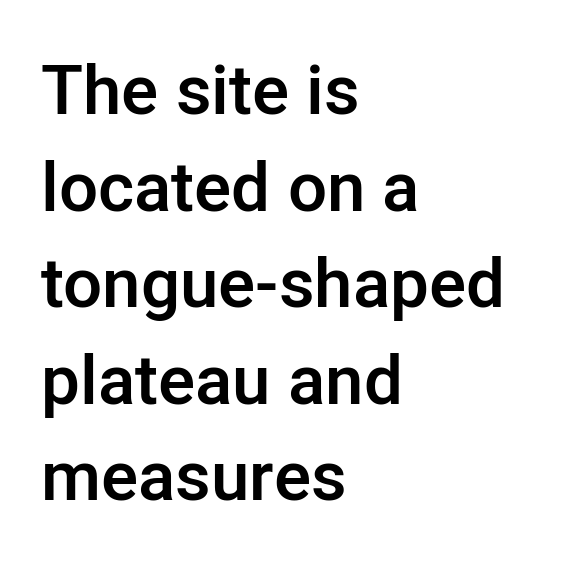
The image shows 69 px semibold sans-serif type, upright; set left-aligned, normal line spacing (1.4x), normal letter spacing, not underlined; low stroke contrast and a medium x-height.
